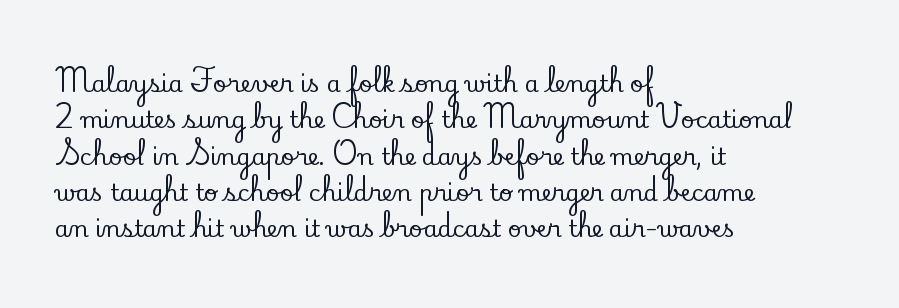
{"italic": "no", "underline": "no", "align": "left", "line_spacing": "normal", "line_spacing_ratio": 1.58, "letter_spacing": "normal", "letter_spacing_em": 0.0, "glyph_px": 23}
